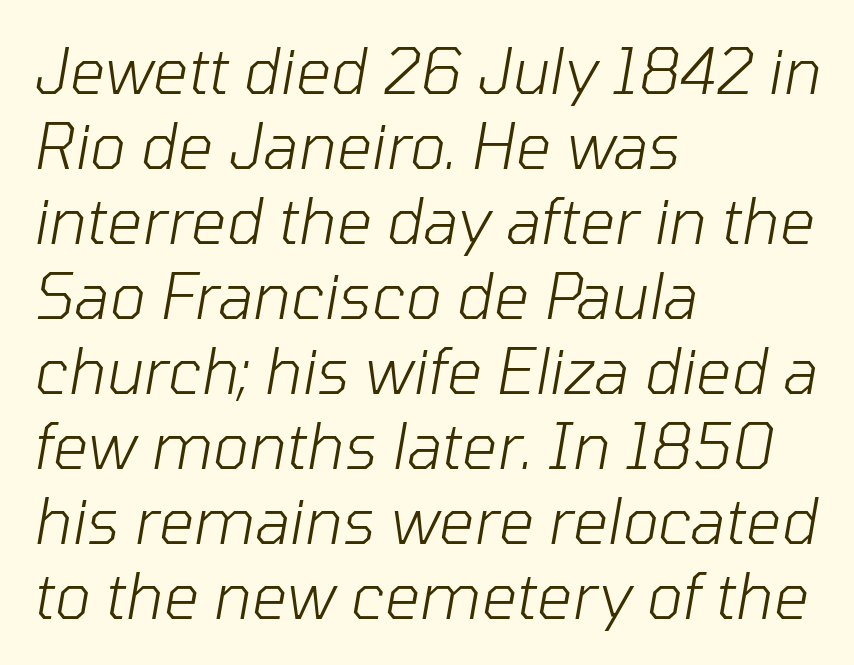
It's the slanting kind of type. The font sits on the lighter half of the weight spectrum, regular included. Nobody touched the tracking dial on this one. Just letters on the line, the space beneath them empty. Note the varied advance widths — an 'i' is clearly narrower than an 'm'. The lines are quadded left.
